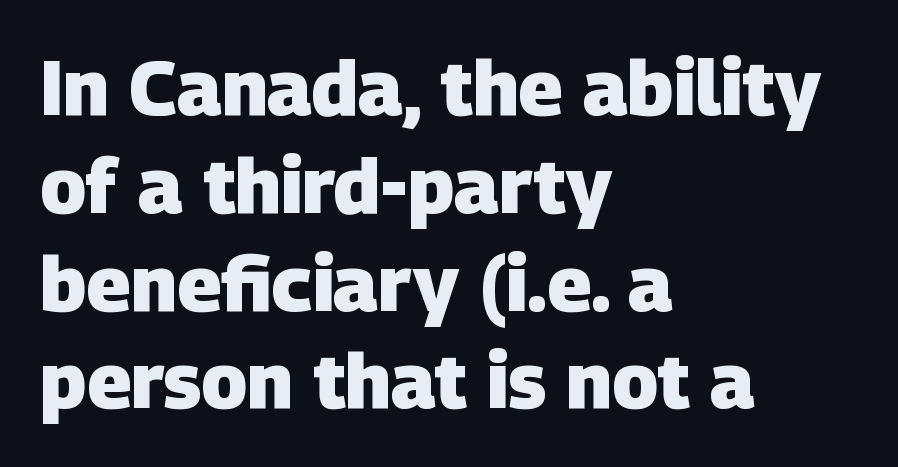
Q: Is the text bold? A: Yes.
Q: Is the typeface a serif or a sans-serif typeface? A: Sans-serif.
Q: Is the text underlined? A: No.
Q: How is the paragraph aligned? A: Left-aligned.
Q: Is the spacing between letters normal or unusually wide? A: Normal.
Q: Is the spacing between lines tight, normal or loose? A: Normal.
Q: Width (condensed, normal, or wide)? A: Normal.
Q: Stroke contrast? A: Low.
Q: x-height? A: Large.
Q: Monospaced? A: No.
